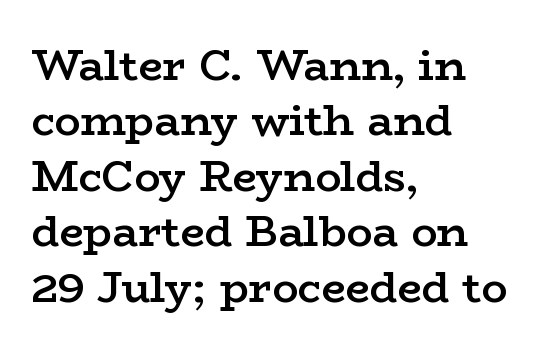
The rendering anchors every line to the left-hand side. The type sits square on the baseline with zero lean. The leading is moderate, giving the passage an even texture. The letters advance in unequal steps, a hallmark of proportional type.
